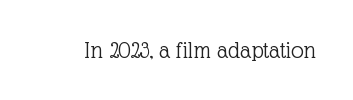
The rendering keeps characters at their native spacing. The font sits on the lighter half of the weight spectrum, regular included. Quick note: underline off. Is there any slant? The stems are plumb.
